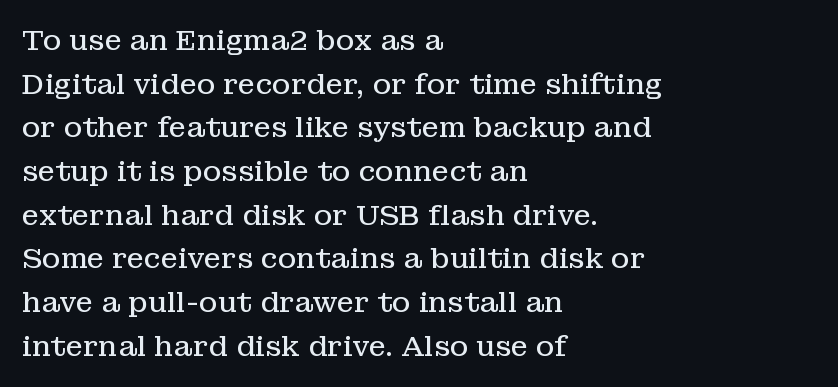
This is roman type, the default non-slanted kind. The passage shown is not underscored anywhere. Notice how the passage keeps a crisp vertical edge on the left only. The lines sit at an ordinary, default distance from one another. Classification — serif. Is this a fixed-width face? No — the glyphs have proportional, varying widths.
